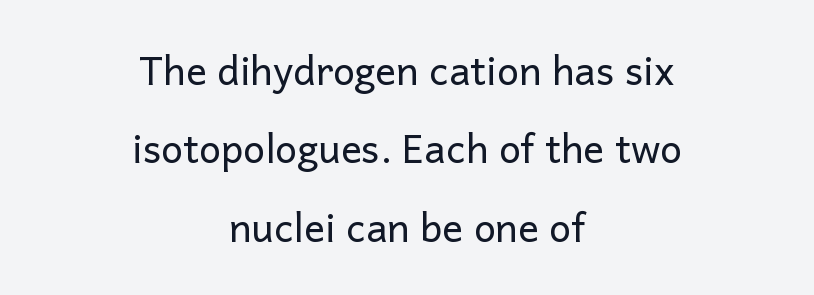
Q: Is the text bold? A: No.
Q: Is the text italic (slanted)? A: No, it is upright.
Q: Is the typeface a serif or a sans-serif typeface? A: Sans-serif.
Q: Is the text underlined? A: No.
Q: How is the paragraph aligned? A: Centered.
Q: Is the spacing between letters normal or unusually wide? A: Normal.
Q: Is the spacing between lines tight, normal or loose? A: Loose.
Q: Width (condensed, normal, or wide)? A: Normal.
Q: Stroke contrast? A: Low.
Q: x-height? A: Medium.
Q: Monospaced? A: No.
